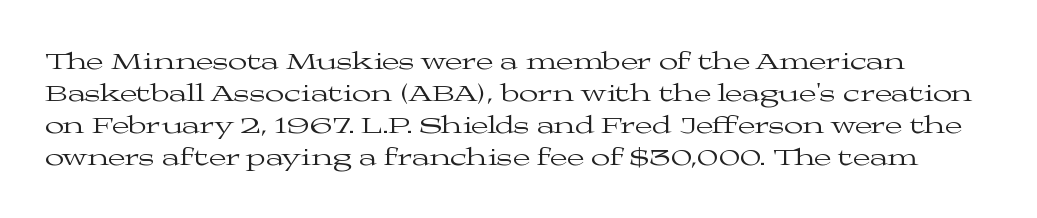
{"italic": "no", "bold": "no", "underline": "no", "line_spacing": "normal", "line_spacing_ratio": 1.28, "letter_spacing": "normal", "letter_spacing_em": 0.0, "glyph_px": 25}
